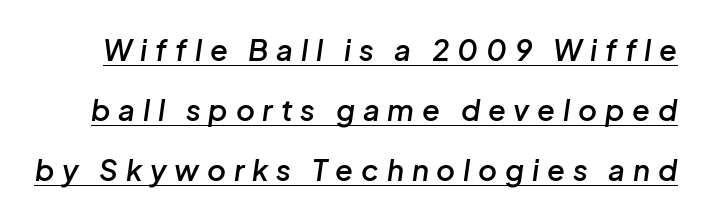
Q: Is the text bold? A: Semi-bold.
Q: Is the text italic (slanted)? A: Yes, it leans right by about 8 degrees.
Q: Is the text underlined? A: Yes.
Q: Is the spacing between letters normal or unusually wide? A: Unusually wide.
Q: Is the spacing between lines tight, normal or loose? A: Loose.
Q: Width (condensed, normal, or wide)? A: Normal.
Q: Stroke contrast? A: Low.
Q: x-height? A: Medium.
Q: Monospaced? A: No.
